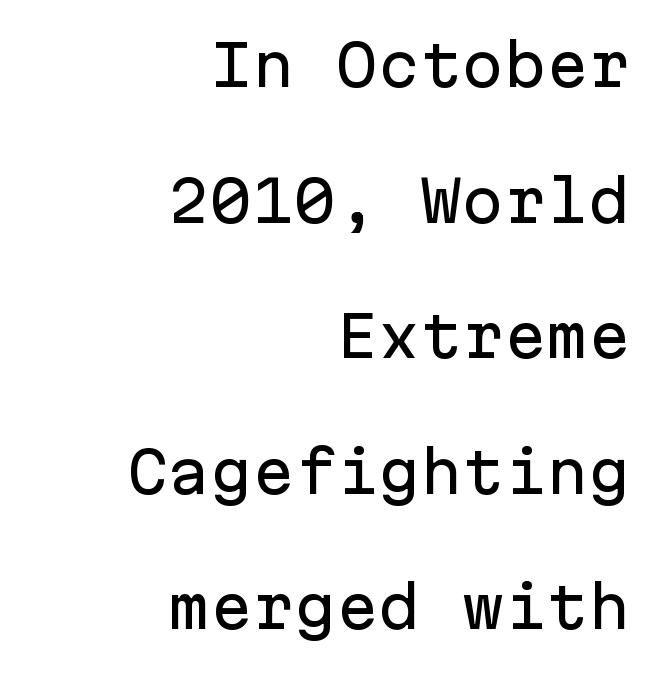
Plain, unruled lines of type. What stands out about the letter spacing? Nothing — it is the standard amount. If you drew a ruler down the right edge, every line would touch it. Vertically, the passage feels expansive, rows floating well apart. The rendering uses typewriter-style spacing with identical character cells. This sample uses a sans-serif face.
